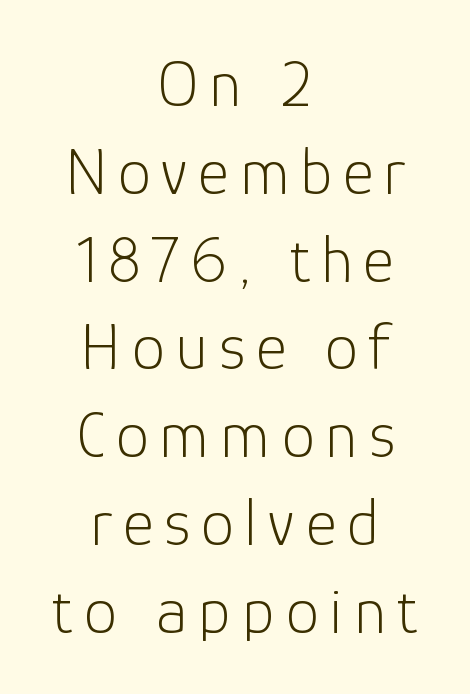
Looks like regular typesetting: each glyph gets only the width it needs. Vertical stems look standard width or narrower in stroke. The font family rendered here belongs to the sans-serif group. If you drew a line through each stem, it would be perfectly vertical.
